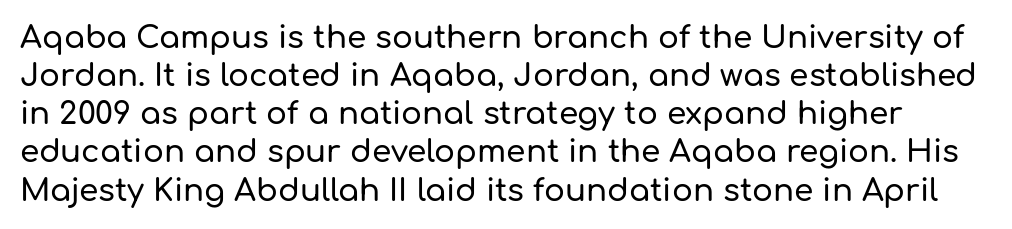
{"serif": "no", "italic": "no", "width": "normal", "stroke_contrast": "low", "x_height": "medium", "monospaced": "no", "underline": "no", "line_spacing_ratio": 1.23, "letter_spacing": "normal", "letter_spacing_em": 0.0, "glyph_px": 31}
